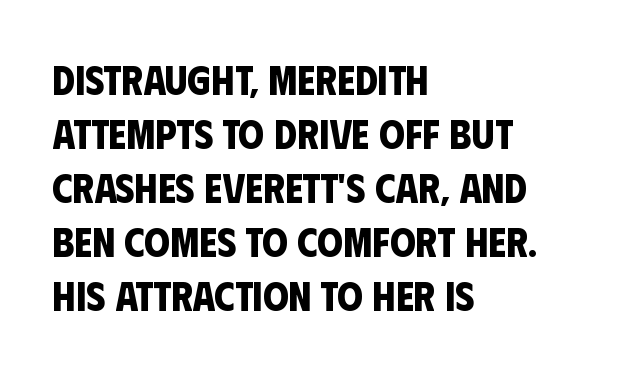
Q: Is the text bold? A: Yes.
Q: Is the typeface a serif or a sans-serif typeface? A: Sans-serif.
Q: Is the text underlined? A: No.
Q: How is the paragraph aligned? A: Left-aligned.
Q: Is the spacing between letters normal or unusually wide? A: Normal.
Q: Is the spacing between lines tight, normal or loose? A: Normal.
Q: Width (condensed, normal, or wide)? A: Condensed.
Q: Stroke contrast? A: Low.
Q: x-height? A: Large.
Q: Monospaced? A: No.
